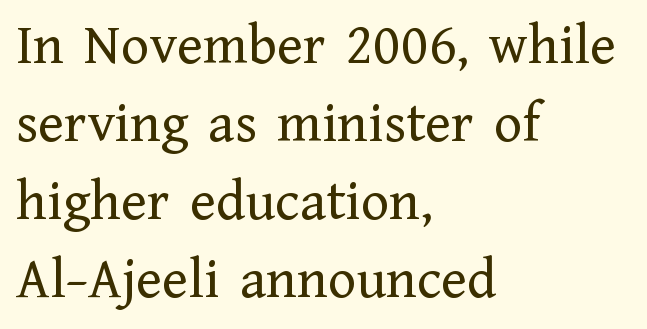
{"serif": "yes", "italic": "no", "bold": "no", "weight": "regular", "width": "normal", "stroke_contrast": "low", "x_height": "medium", "monospaced": "no", "underline": "no", "align": "left", "line_spacing": "normal", "line_spacing_ratio": 1.32, "letter_spacing": "normal", "letter_spacing_em": 0.0, "glyph_px": 59}
